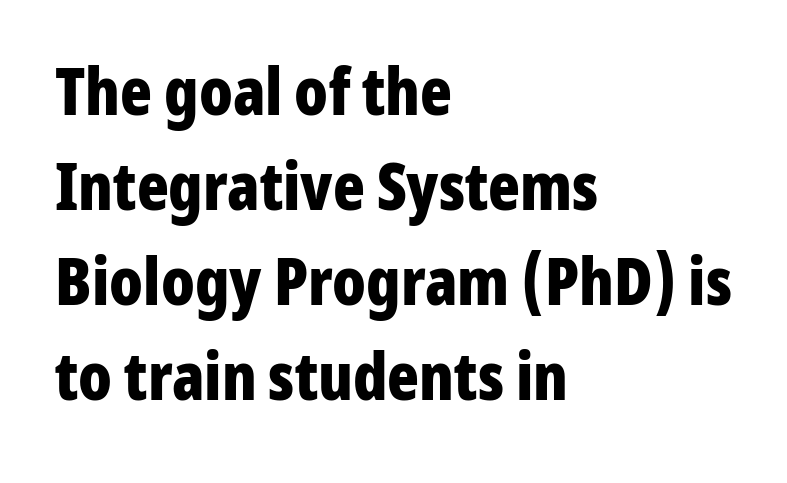
{"serif": "no", "italic": "no", "bold": "yes", "weight": "bold", "width": "condensed", "stroke_contrast": "low", "x_height": "medium", "monospaced": "no", "underline": "no", "align": "left", "line_spacing": "normal", "line_spacing_ratio": 1.44, "letter_spacing": "normal", "letter_spacing_em": 0.0, "glyph_px": 66}
